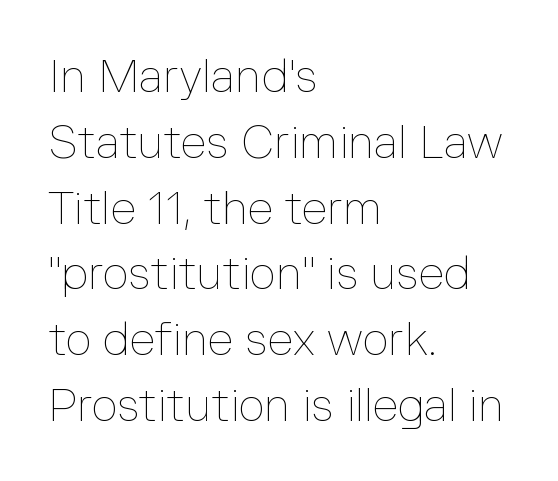
Has an underline been added? It has not. Whoever set this chose a conventional vertical rhythm. Each word holds together tightly as a unit, with standard inter-letter gaps. When letters stand straight like this, we call the style roman or upright. Character widths vary here, with narrow letters taking less room than wide ones. The paragraph has a hard left edge and a soft right edge.
